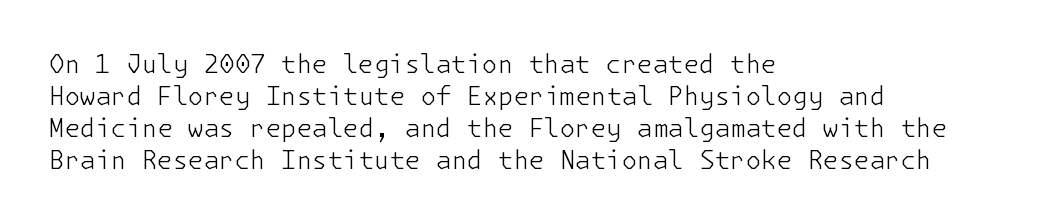
Q: Is the text bold? A: No.
Q: Is the text italic (slanted)? A: No, it is upright.
Q: Is the text underlined? A: No.
Q: How is the paragraph aligned? A: Left-aligned.
Q: Is the spacing between letters normal or unusually wide? A: Normal.
Q: Is the spacing between lines tight, normal or loose? A: Normal.
